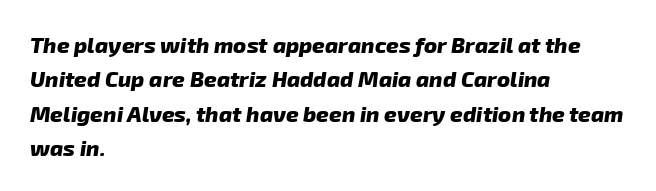
Q: Is the text bold? A: Yes.
Q: Is the text underlined? A: No.
Q: How is the paragraph aligned? A: Left-aligned.
Q: Is the spacing between letters normal or unusually wide? A: Normal.
Q: Is the spacing between lines tight, normal or loose? A: Normal.
